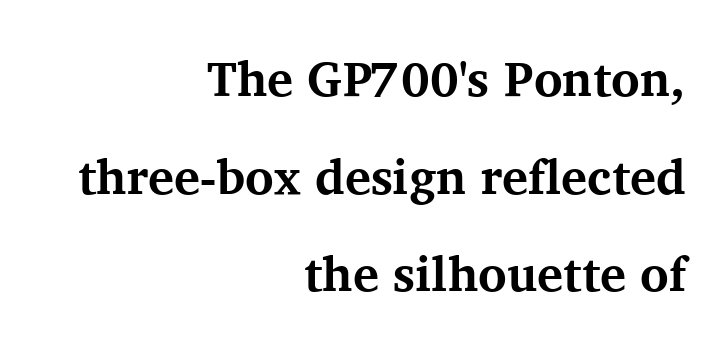
A serif font was chosen for this passage. Notice how the passage keeps a crisp vertical edge on the right only. The specimen reads as upright at a glance. These lines stand farther apart than default settings would place them.
